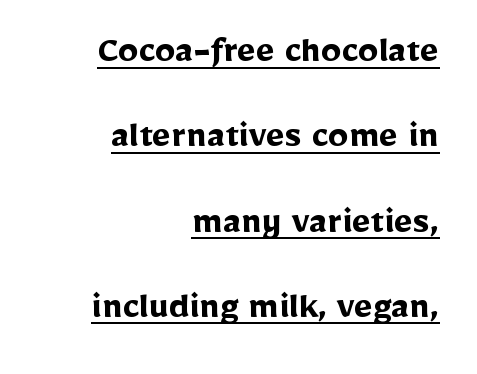
The image shows 41 px semibold sans-serif type, upright; set right-aligned, loose line spacing (2.08x), normal letter spacing, underlined; low stroke contrast and a medium x-height.
